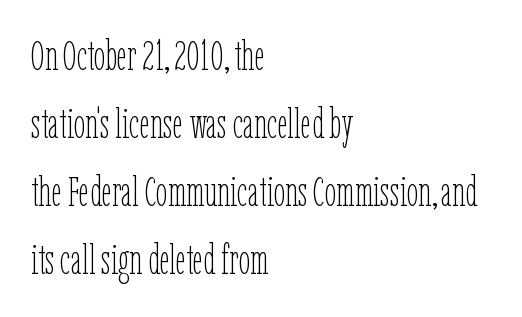
{"italic": "no", "bold": "no", "weight": "thin", "width": "condensed", "stroke_contrast": "low", "x_height": "medium", "monospaced": "no", "underline": "no", "align": "left", "line_spacing": "normal", "line_spacing_ratio": 1.66, "letter_spacing": "normal", "letter_spacing_em": 0.0, "glyph_px": 41}
